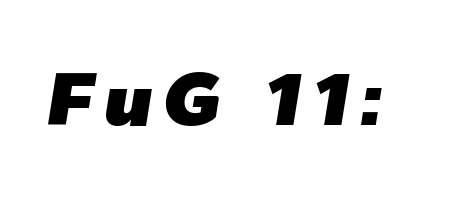
Q: Is the text italic (slanted)? A: Yes, it leans right by about 9 degrees.
Q: Is the text underlined? A: No.
Q: Width (condensed, normal, or wide)? A: Normal.
Q: Stroke contrast? A: Low.
Q: x-height? A: Medium.
Q: Monospaced? A: No.
